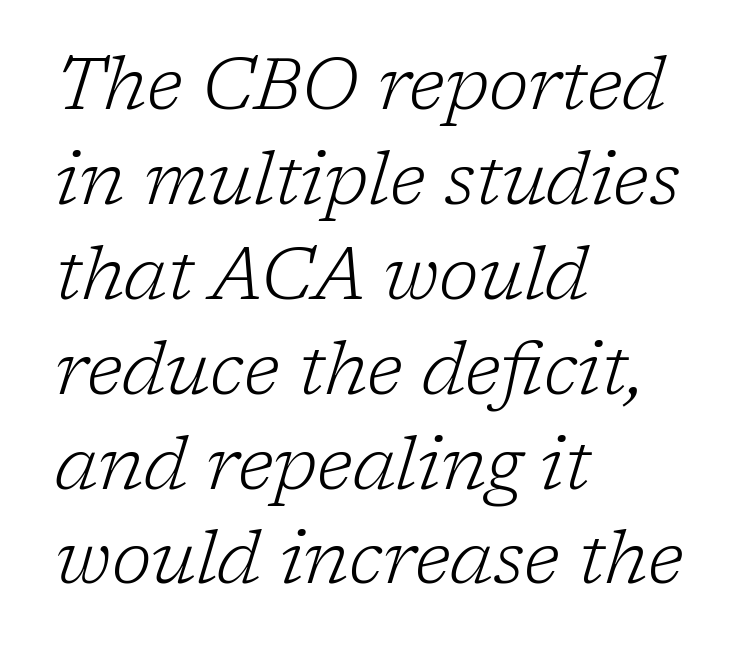
Q: Is the text bold? A: No.
Q: Is the text italic (slanted)? A: Yes, it leans right by about 17 degrees.
Q: Is the typeface a serif or a sans-serif typeface? A: Serif.
Q: Is the text underlined? A: No.
Q: How is the paragraph aligned? A: Left-aligned.
Q: Is the spacing between letters normal or unusually wide? A: Normal.
Q: Is the spacing between lines tight, normal or loose? A: Normal.
Q: Width (condensed, normal, or wide)? A: Normal.
Q: Stroke contrast? A: Low.
Q: x-height? A: Medium.
Q: Monospaced? A: No.
